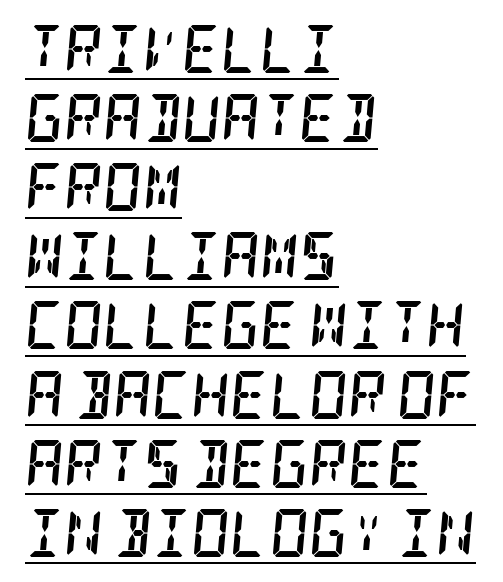
Q: Is the text bold? A: Yes.
Q: Is the text italic (slanted)? A: Yes, it leans right by about 5 degrees.
Q: Is the typeface a serif or a sans-serif typeface? A: Serif.
Q: Is the text underlined? A: Yes.
Q: How is the paragraph aligned? A: Left-aligned.
Q: Is the spacing between letters normal or unusually wide? A: Normal.
Q: Is the spacing between lines tight, normal or loose? A: Normal.
Q: Width (condensed, normal, or wide)? A: Condensed.
Q: Stroke contrast? A: Low.
Q: x-height? A: Large.
